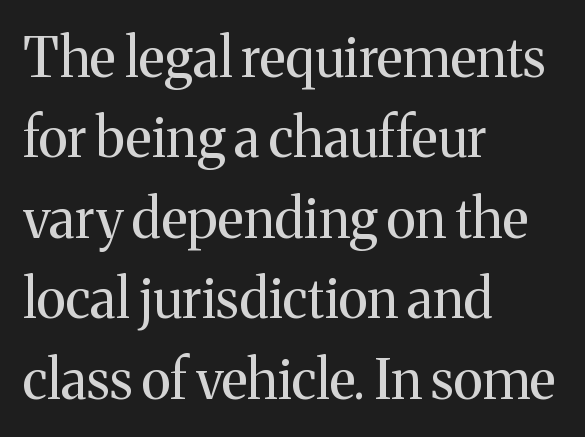
Q: Is the text bold? A: No.
Q: Is the text italic (slanted)? A: No, it is upright.
Q: Is the typeface a serif or a sans-serif typeface? A: Serif.
Q: Is the text underlined? A: No.
Q: How is the paragraph aligned? A: Left-aligned.
Q: Is the spacing between letters normal or unusually wide? A: Normal.
Q: Is the spacing between lines tight, normal or loose? A: Normal.
Q: Width (condensed, normal, or wide)? A: Normal.
Q: Stroke contrast? A: Medium.
Q: x-height? A: Medium.
Q: Monospaced? A: No.
